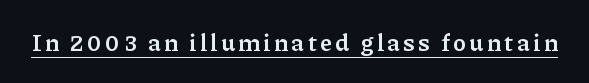
{"italic": "no", "bold": "semi", "underline": "yes", "glyph_px": 24}
